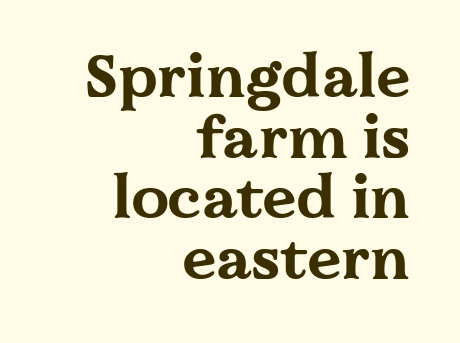
{"serif": "yes", "italic": "no", "bold": "yes", "weight": "bold", "width": "wide", "stroke_contrast": "medium", "x_height": "medium", "monospaced": "no", "underline": "no", "align": "right", "line_spacing": "tight", "line_spacing_ratio": 1.01, "letter_spacing": "normal", "letter_spacing_em": 0.0, "glyph_px": 60}
